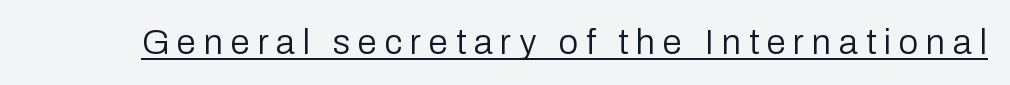
The font family rendered here belongs to the sans-serif group. Character widths vary here, with narrow letters taking less room than wide ones. The font's upright variant was chosen for this text. You can see a thin bar hugging the bottom of the glyphs.
